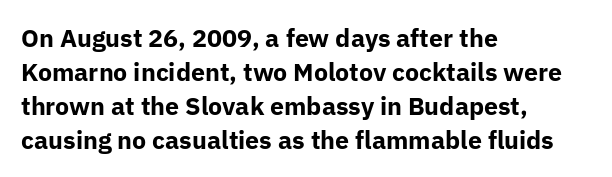
{"italic": "no", "bold": "yes", "underline": "no", "align": "left", "line_spacing": "normal", "line_spacing_ratio": 1.36, "letter_spacing": "normal", "letter_spacing_em": 0.0, "glyph_px": 25}
